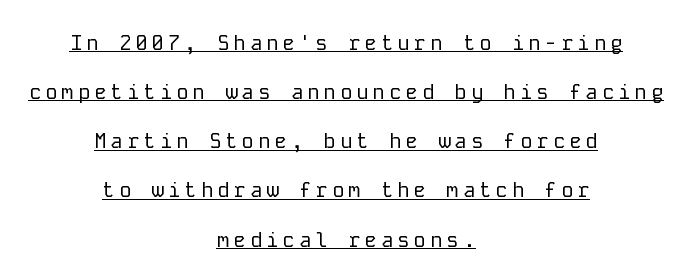
{"italic": "no", "bold": "no", "underline": "yes", "align": "center", "line_spacing": "loose", "line_spacing_ratio": 2.34, "glyph_px": 21}
